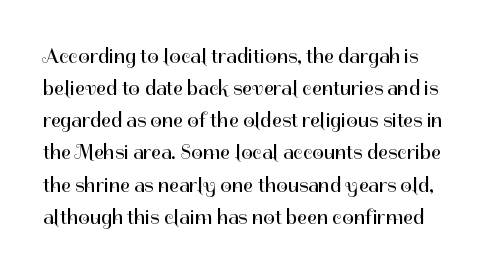
{"italic": "no", "bold": "no", "underline": "no", "align": "left", "line_spacing": "normal", "line_spacing_ratio": 1.53, "letter_spacing": "normal", "letter_spacing_em": 0.0, "glyph_px": 21}
